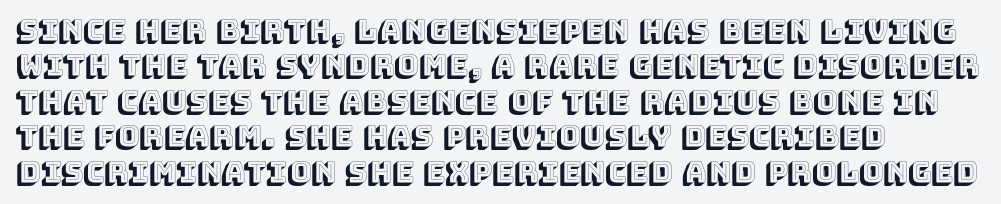
The image shows 29 px text type, upright; set left-aligned, line spacing 1.22x, normal letter spacing, not underlined; a large x-height.
